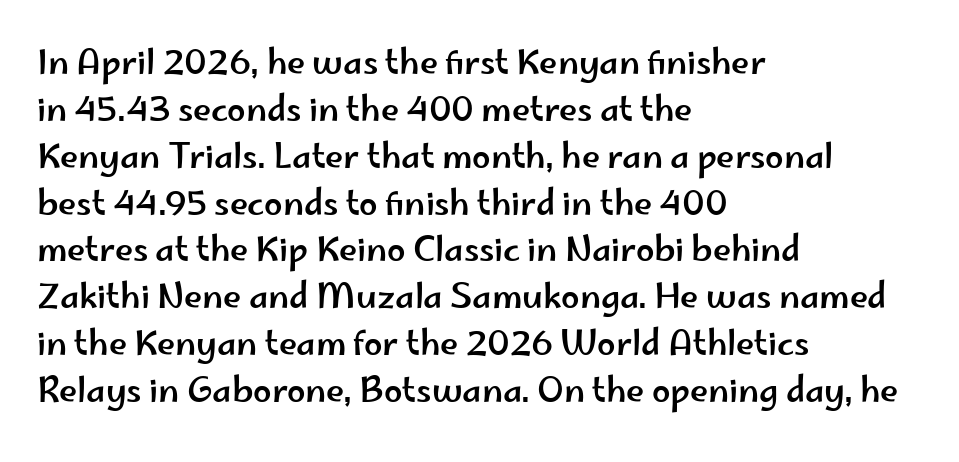
{"serif": "no", "italic": "no", "width": "wide", "stroke_contrast": "low", "x_height": "small", "monospaced": "no", "underline": "no", "align": "left", "line_spacing": "normal", "line_spacing_ratio": 1.42, "letter_spacing": "normal", "letter_spacing_em": 0.0, "glyph_px": 33}
